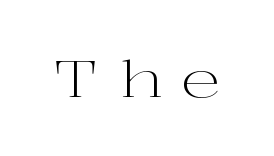
{"serif": "yes", "italic": "no", "bold": "no", "weight": "light", "width": "wide", "stroke_contrast": "high", "x_height": "medium", "monospaced": "no", "underline": "no", "letter_spacing": "wide", "letter_spacing_em": 0.39, "glyph_px": 50}
